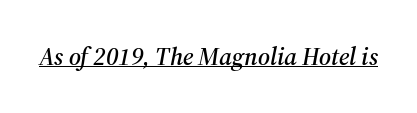
The passage shown leans; its letterforms are oblique. Honestly, the letter spacing is just normal — you wouldn't notice it. This is underlined copy, the kind a proofreader might mark for attention.
